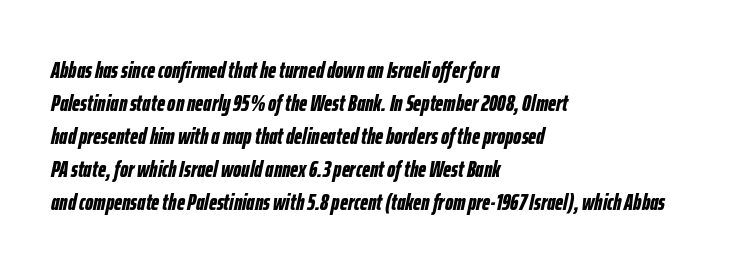
{"italic": "yes", "lean": "right", "slant_degrees": 12, "bold": "yes", "underline": "no", "align": "left", "line_spacing": "normal", "line_spacing_ratio": 1.43, "letter_spacing": "normal", "letter_spacing_em": 0.0, "glyph_px": 23}
